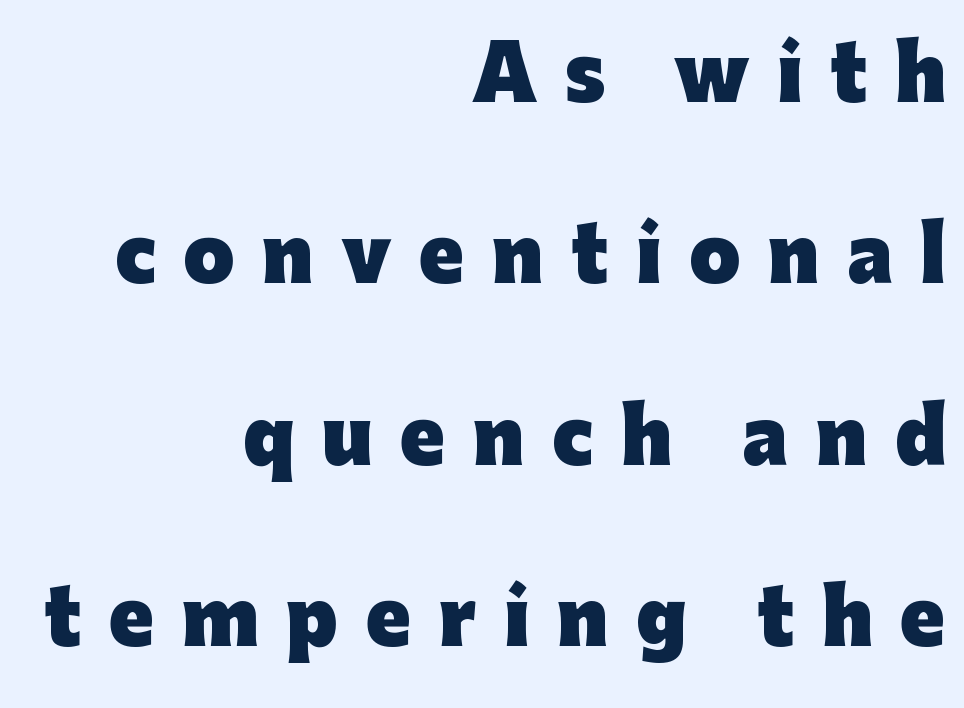
The image shows 74 px heavy sans-serif type, upright; set right-aligned, loose line spacing (2.45x), unusually wide letter spacing (+0.37 em), not underlined; low stroke contrast and a medium x-height.
